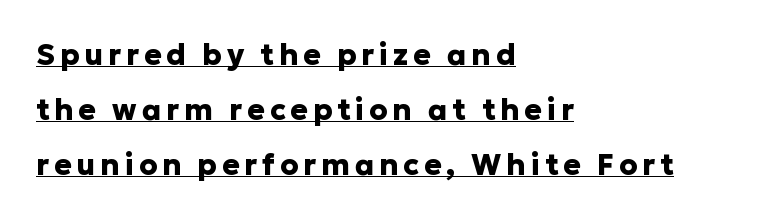
The image shows 29 px heavy sans-serif type, upright; set left-aligned, line spacing 1.89x, underlined; low stroke contrast and a medium x-height.
